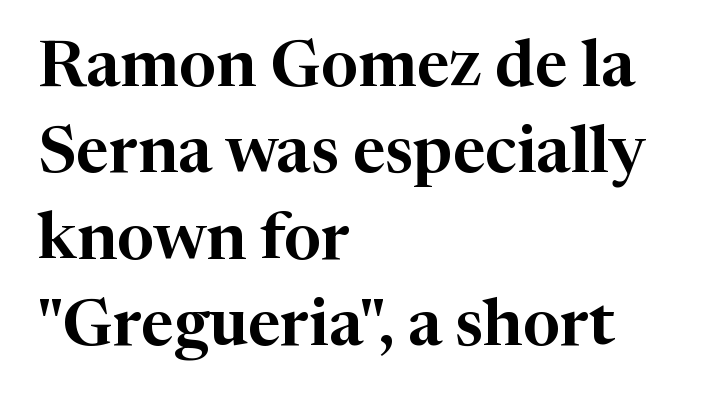
The image shows 65 px serif type, upright; set left-aligned, normal line spacing (1.33x), normal letter spacing, not underlined; high stroke contrast and a medium x-height.
